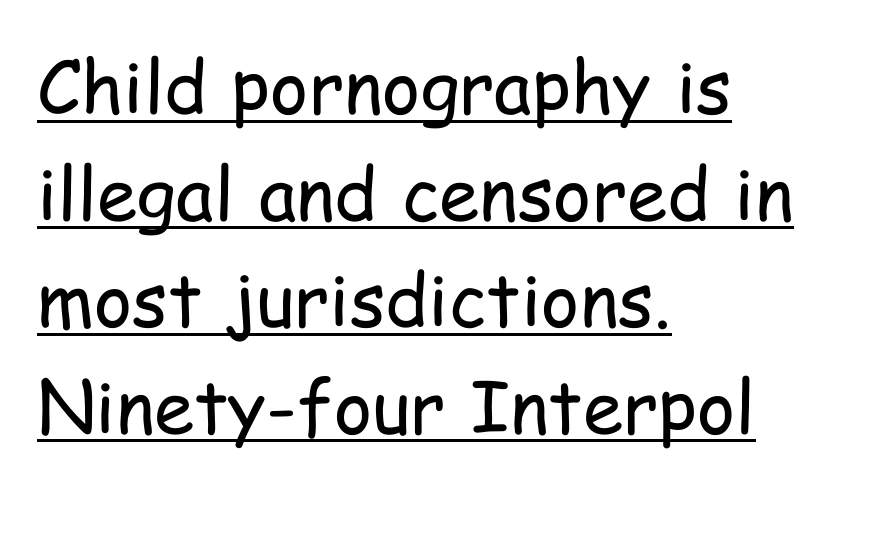
Q: Is the text bold? A: No.
Q: Is the text italic (slanted)? A: No, it is upright.
Q: Is the typeface a serif or a sans-serif typeface? A: Sans-serif.
Q: Is the text underlined? A: Yes.
Q: How is the paragraph aligned? A: Left-aligned.
Q: Is the spacing between letters normal or unusually wide? A: Normal.
Q: Is the spacing between lines tight, normal or loose? A: Normal.
Q: Width (condensed, normal, or wide)? A: Condensed.
Q: Stroke contrast? A: Low.
Q: x-height? A: Medium.
Q: Monospaced? A: No.
